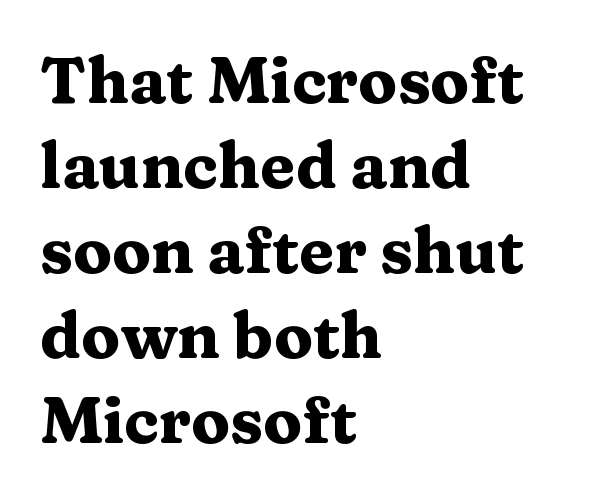
The image shows 64 px heavy, wide serif type, upright; set left-aligned, normal line spacing (1.33x), normal letter spacing, not underlined; medium stroke contrast and a medium x-height.
